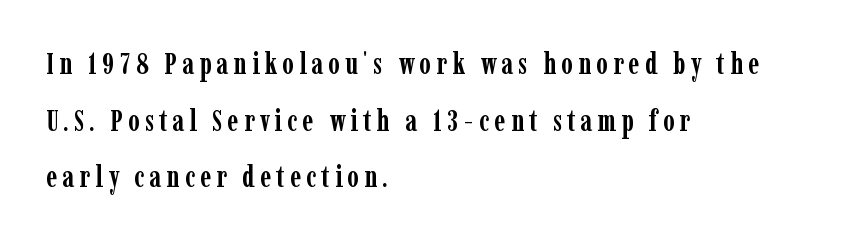
Q: Is the text bold? A: Yes.
Q: Is the text italic (slanted)? A: No, it is upright.
Q: Is the typeface a serif or a sans-serif typeface? A: Serif.
Q: Is the text underlined? A: No.
Q: How is the paragraph aligned? A: Left-aligned.
Q: Is the spacing between lines tight, normal or loose? A: Loose.
Q: Width (condensed, normal, or wide)? A: Condensed.
Q: Stroke contrast? A: Low.
Q: x-height? A: Medium.
Q: Monospaced? A: No.
